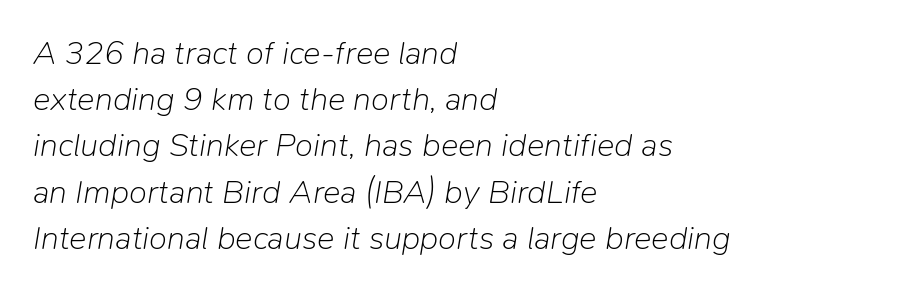
The image shows 33 px light type, italic (leaning right); set left-aligned, normal line spacing (1.4x), normal letter spacing, not underlined; low stroke contrast and a medium x-height.
